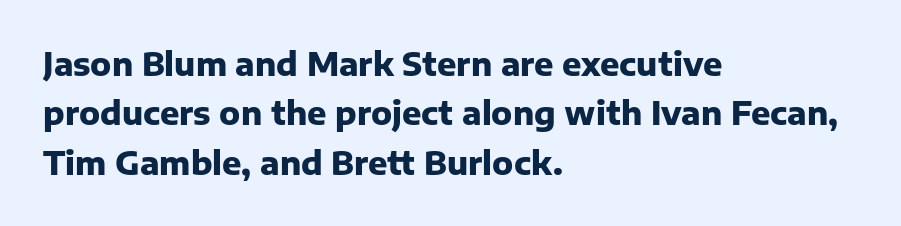
This is roman type, the default non-slanted kind. The letters sit at their default tracking, neither squeezed nor spread. Glance below the letters and you will spot only blank space. Does the type have serifs? No, each stem ends abruptly. What's the leading like? Ordinary, nothing unusual.
